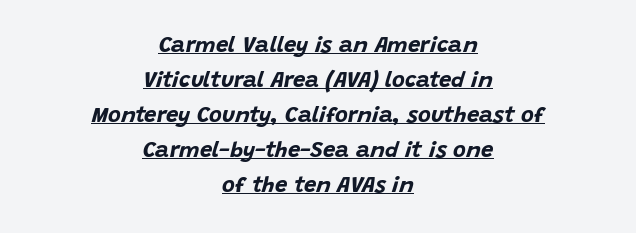
{"italic": "yes", "lean": "right", "slant_degrees": 15, "bold": "yes", "underline": "yes", "align": "center", "line_spacing": "normal", "line_spacing_ratio": 1.59, "letter_spacing": "normal", "letter_spacing_em": 0.0, "glyph_px": 22}
